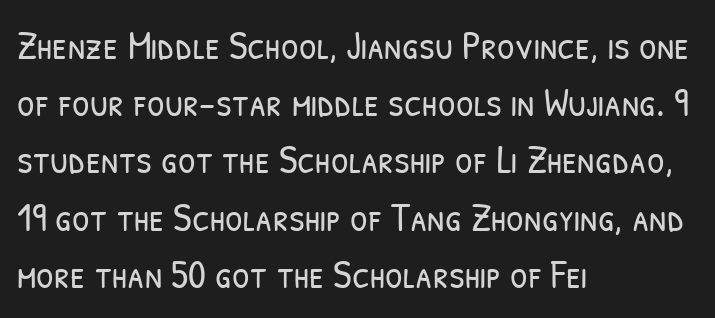
Q: Is the text bold? A: No.
Q: Is the typeface a serif or a sans-serif typeface? A: Sans-serif.
Q: Is the text underlined? A: No.
Q: How is the paragraph aligned? A: Left-aligned.
Q: Is the spacing between letters normal or unusually wide? A: Normal.
Q: Is the spacing between lines tight, normal or loose? A: Normal.
Q: Width (condensed, normal, or wide)? A: Condensed.
Q: Stroke contrast? A: Low.
Q: x-height? A: Medium.
Q: Monospaced? A: No.
